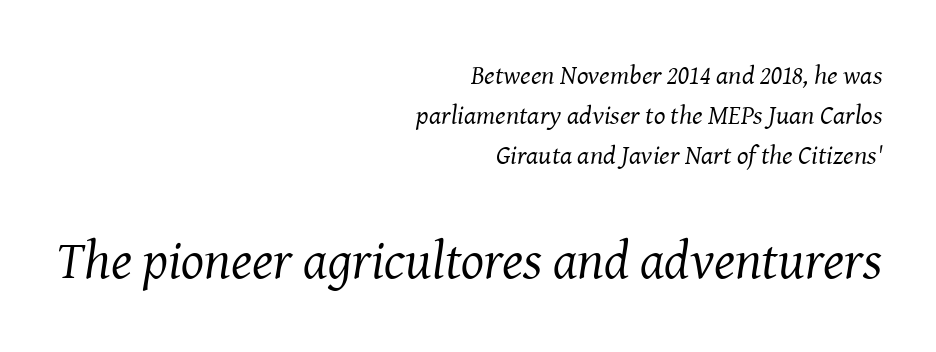
The image shows 54 px regular-weight serif type, italic (leaning right); set right-aligned, normal line spacing (1.49x), normal letter spacing, not underlined; the second (bottom) block is 2.0x larger; medium stroke contrast and a medium x-height.
